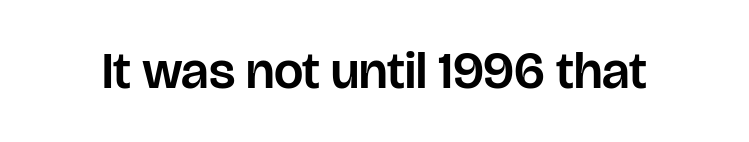
Q: Is the text italic (slanted)? A: No, it is upright.
Q: Is the typeface a serif or a sans-serif typeface? A: Sans-serif.
Q: Is the text underlined? A: No.
Q: Is the spacing between letters normal or unusually wide? A: Normal.
Q: Width (condensed, normal, or wide)? A: Normal.
Q: Stroke contrast? A: Low.
Q: x-height? A: Large.
Q: Monospaced? A: No.
